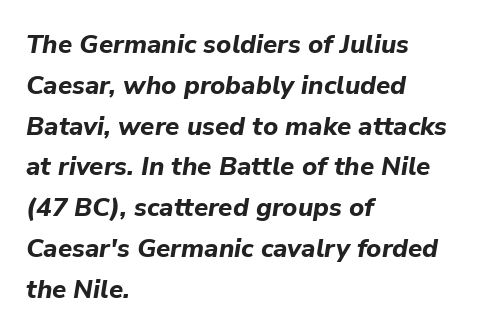
The image shows 26 px bold type, italic (leaning right); set left-aligned, normal line spacing (1.57x), normal letter spacing, not underlined.
